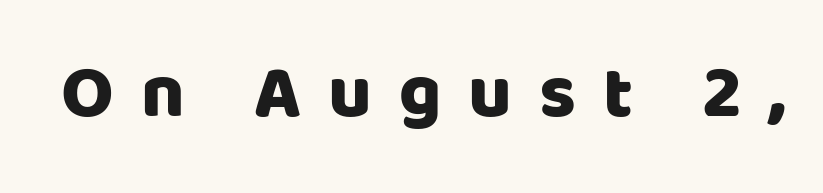
{"serif": "no", "italic": "no", "width": "normal", "stroke_contrast": "low", "x_height": "large", "monospaced": "no", "underline": "no", "letter_spacing": "wide", "letter_spacing_em": 0.36, "glyph_px": 75}
